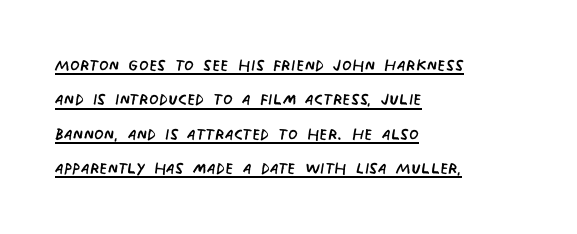
Q: Is the text bold? A: No.
Q: Is the text underlined? A: Yes.
Q: How is the paragraph aligned? A: Left-aligned.
Q: Is the spacing between letters normal or unusually wide? A: Normal.
Q: Is the spacing between lines tight, normal or loose? A: Normal.
